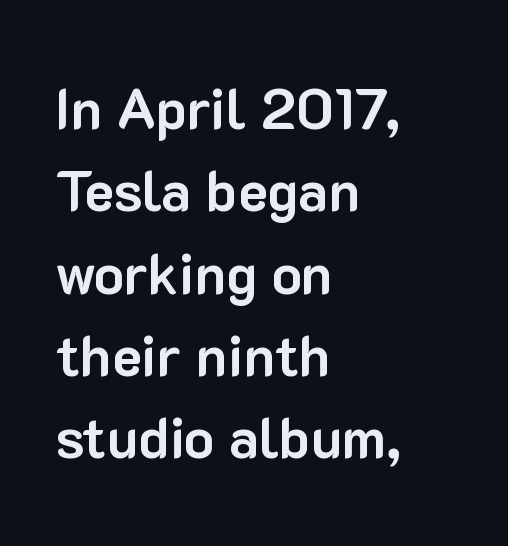
Its strokes are broad and dark, the hallmark of bold type. The designer went with a sans here, leaving each stem footless. The passage shown is typed in a proportional face where columns would drift. The space directly below the letters is spotless.
